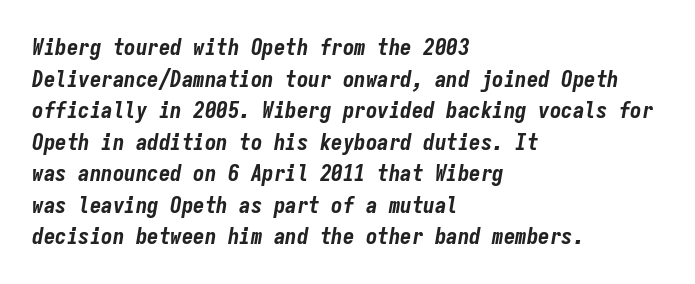
Emphasis-style slanted type is in use. Short and long lines alike share a common starting point at left. Quick note: interline space is typical. A full-strength bold gives these letters their thick strokes.
